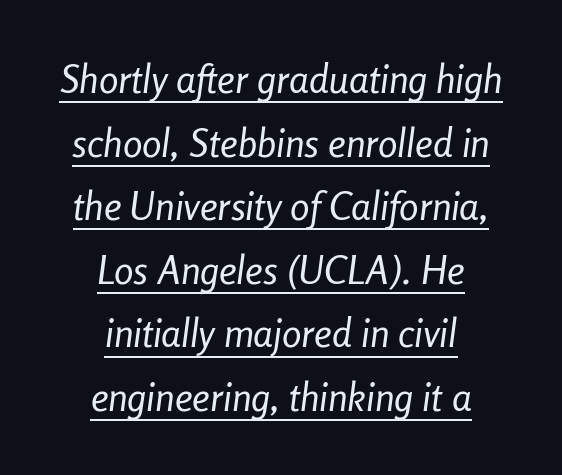
{"italic": "yes", "lean": "right", "slant_degrees": 8, "bold": "no", "weight": "regular", "width": "condensed", "stroke_contrast": "low", "x_height": "medium", "monospaced": "no", "underline": "yes", "align": "center", "line_spacing": "normal", "line_spacing_ratio": 1.63, "letter_spacing": "normal", "letter_spacing_em": 0.0, "glyph_px": 39}
